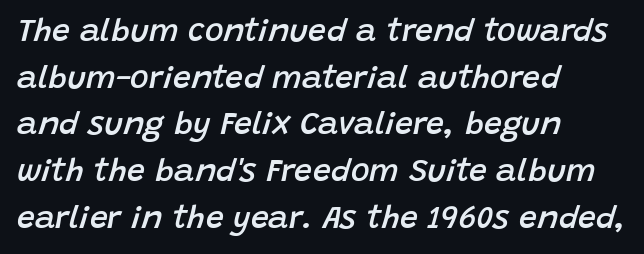
The image shows 32 px semibold type, italic (leaning right); set left-aligned, normal line spacing (1.46x), normal letter spacing, not underlined; low stroke contrast and a large x-height.
